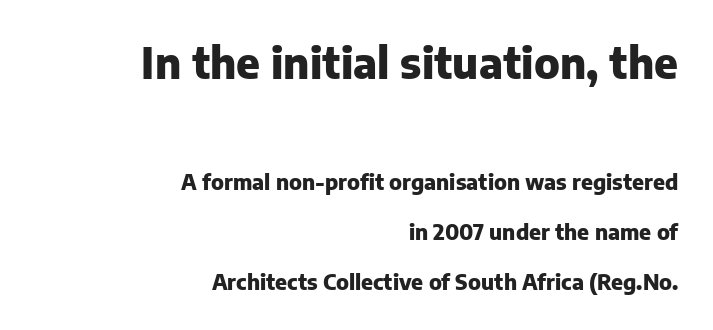
{"serif": "no", "italic": "no", "bold": "yes", "weight": "heavy", "width": "normal", "stroke_contrast": "low", "x_height": "medium", "monospaced": "no", "underline": "no", "align": "right", "line_spacing": "loose", "line_spacing_ratio": 2.37, "letter_spacing": "normal", "letter_spacing_em": 0.0, "larger_block": "first", "size_ratio": 2.0, "glyph_px": 42}
